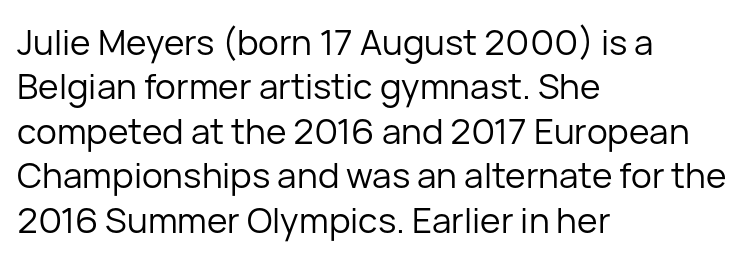
{"serif": "no", "italic": "no", "bold": "no", "weight": "regular", "width": "normal", "stroke_contrast": "low", "x_height": "medium", "monospaced": "no", "underline": "no", "align": "left", "line_spacing": "normal", "line_spacing_ratio": 1.27, "letter_spacing": "normal", "letter_spacing_em": 0.0, "glyph_px": 35}
